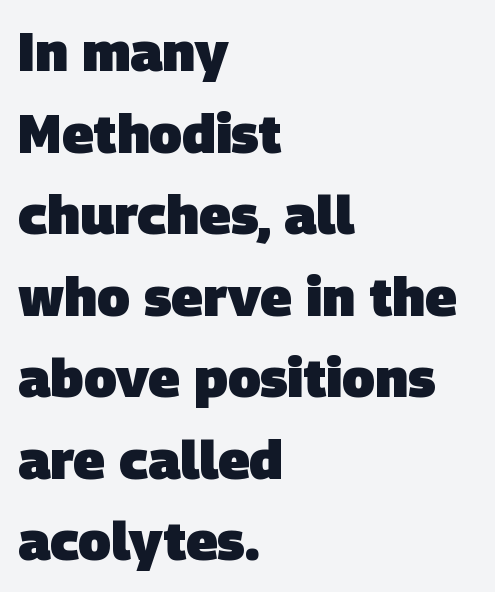
The image shows 54 px heavy sans-serif type; set left-aligned, normal line spacing (1.51x), normal letter spacing, not underlined; low stroke contrast and a large x-height.
